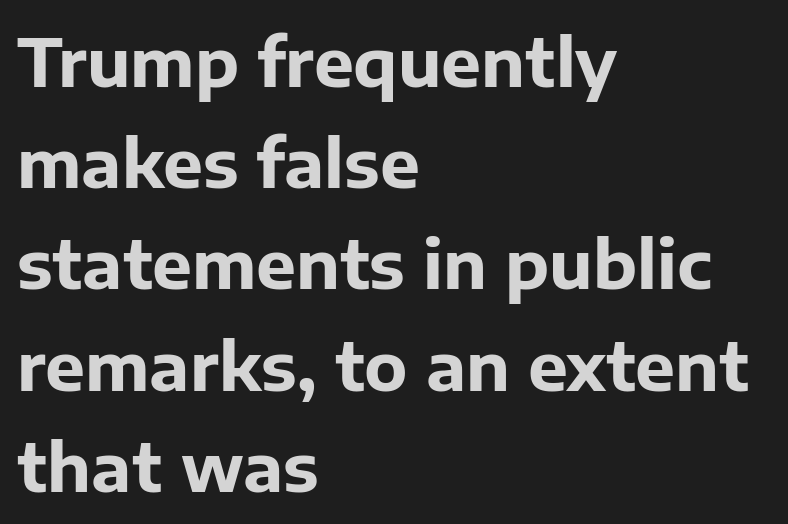
The image shows 67 px bold sans-serif type, upright; set left-aligned, normal line spacing (1.51x), normal letter spacing, not underlined; low stroke contrast and a medium x-height.
